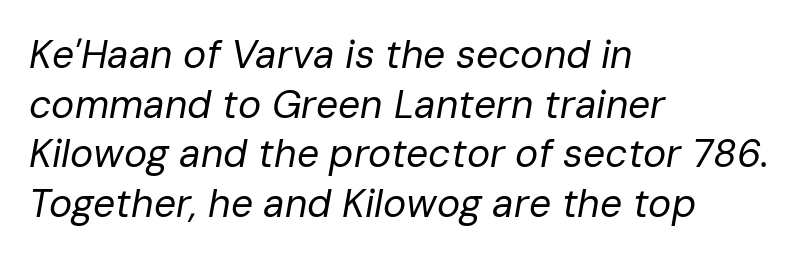
The image shows 39 px regular-weight type, italic (leaning right); set left-aligned, normal line spacing (1.27x), normal letter spacing, not underlined; low stroke contrast and a medium x-height.
